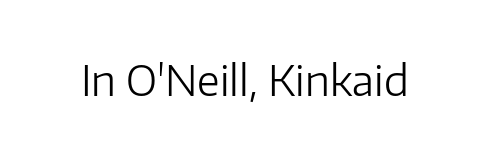
{"serif": "no", "italic": "no", "bold": "no", "weight": "light", "width": "normal", "stroke_contrast": "low", "x_height": "medium", "monospaced": "no", "underline": "no", "letter_spacing": "normal", "letter_spacing_em": 0.0, "glyph_px": 42}
